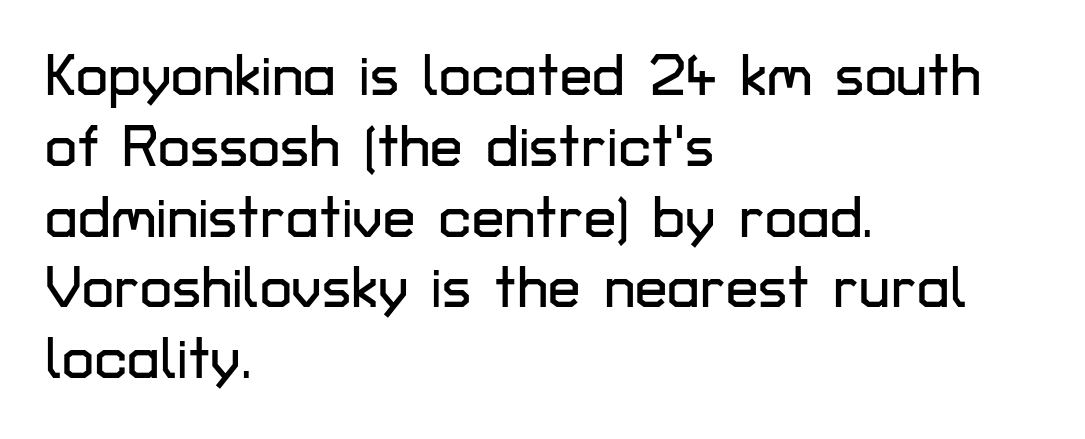
Q: Is the text italic (slanted)? A: No, it is upright.
Q: Is the typeface a serif or a sans-serif typeface? A: Sans-serif.
Q: Is the text underlined? A: No.
Q: How is the paragraph aligned? A: Left-aligned.
Q: Is the spacing between letters normal or unusually wide? A: Normal.
Q: Width (condensed, normal, or wide)? A: Normal.
Q: Stroke contrast? A: Low.
Q: x-height? A: Medium.
Q: Monospaced? A: No.
